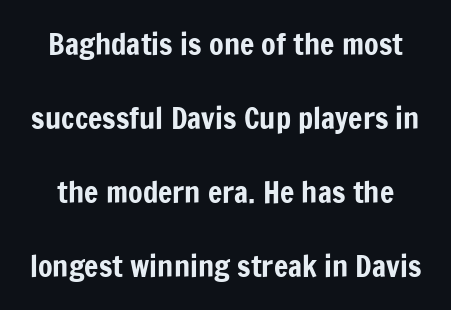
Q: Is the text italic (slanted)? A: No, it is upright.
Q: Is the typeface a serif or a sans-serif typeface? A: Sans-serif.
Q: Is the text underlined? A: No.
Q: Is the spacing between letters normal or unusually wide? A: Normal.
Q: Is the spacing between lines tight, normal or loose? A: Loose.
Q: Width (condensed, normal, or wide)? A: Condensed.
Q: Stroke contrast? A: Low.
Q: x-height? A: Medium.
Q: Monospaced? A: No.
